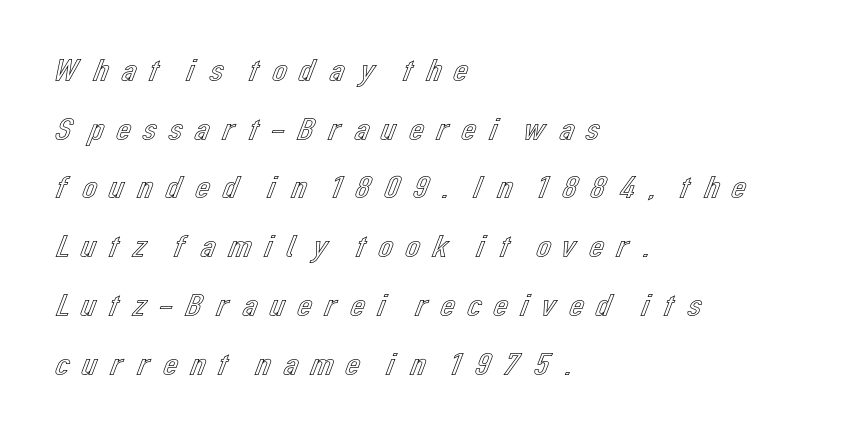
The image shows 33 px text type; set left-aligned, line spacing 1.78x, unusually wide letter spacing (+0.26 em), not underlined; a medium x-height.
